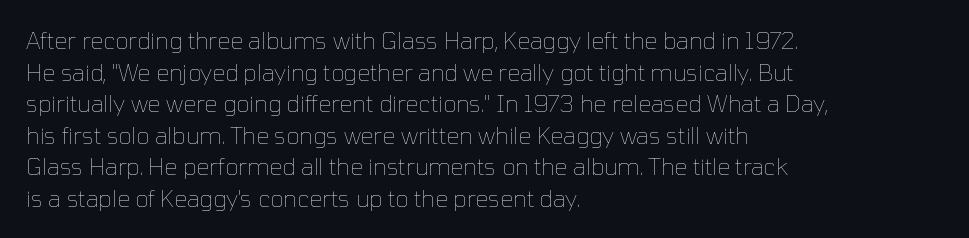
Q: Is the text bold? A: No.
Q: Is the text italic (slanted)? A: No, it is upright.
Q: Is the text underlined? A: No.
Q: How is the paragraph aligned? A: Left-aligned.
Q: Is the spacing between letters normal or unusually wide? A: Normal.
Q: Is the spacing between lines tight, normal or loose? A: Normal.
